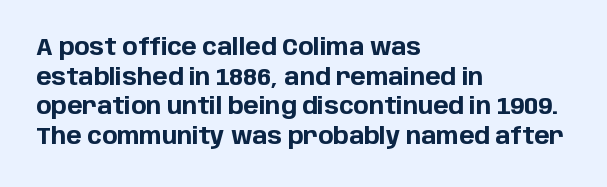
The image shows 23 px bold type, upright; set left-aligned, normal line spacing (1.29x), normal letter spacing, not underlined.
